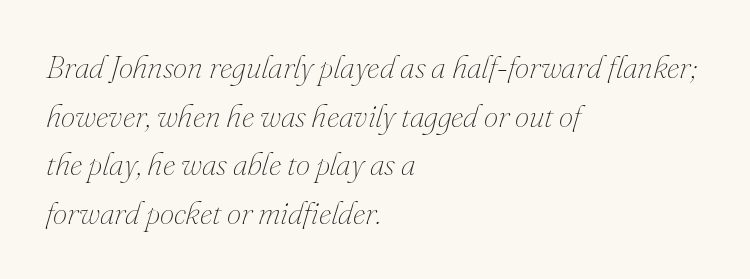
Q: Is the text bold? A: No.
Q: Is the text italic (slanted)? A: Yes, it leans right by about 16 degrees.
Q: Is the text underlined? A: No.
Q: How is the paragraph aligned? A: Left-aligned.
Q: Is the spacing between letters normal or unusually wide? A: Normal.
Q: Is the spacing between lines tight, normal or loose? A: Normal.
Q: Width (condensed, normal, or wide)? A: Normal.
Q: Stroke contrast? A: Medium.
Q: x-height? A: Small.
Q: Monospaced? A: No.
